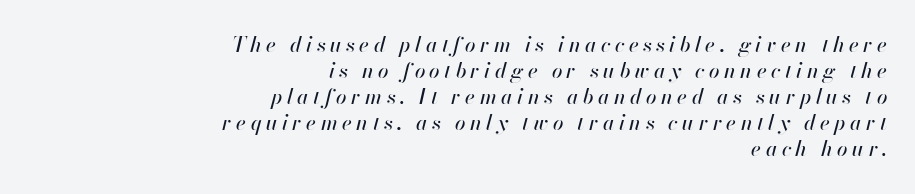
How are the letters spaced? Widely, with obvious added tracking. Notice how the passage keeps a crisp vertical edge on the right only. Tall strokes in this sample are angled rather than plumb. The strip under each line holds only bare page.
